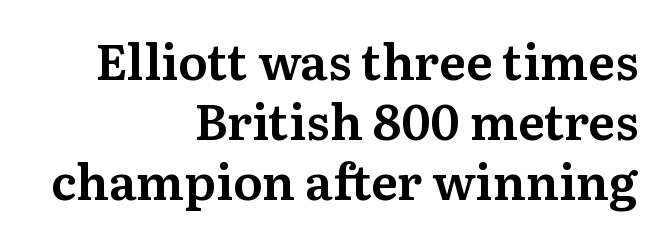
{"serif": "yes", "italic": "no", "width": "normal", "stroke_contrast": "medium", "x_height": "medium", "monospaced": "no", "underline": "no", "align": "right", "line_spacing_ratio": 1.22, "letter_spacing": "normal", "letter_spacing_em": 0.0, "glyph_px": 49}
